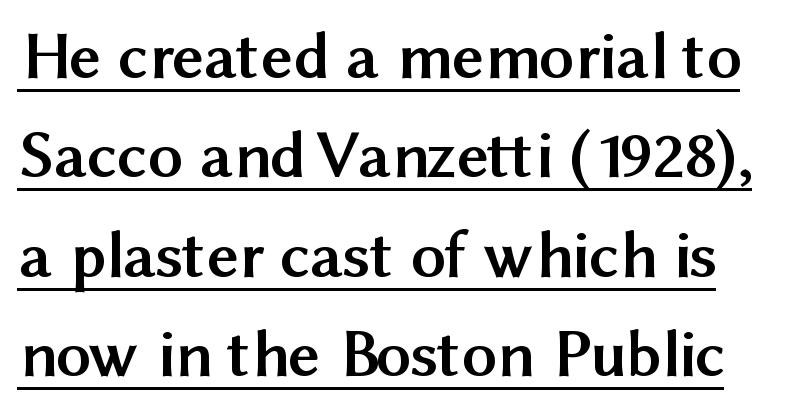
The image shows 69 px semibold sans-serif type, upright; set normal line spacing (1.44x), normal letter spacing, underlined; medium stroke contrast and a medium x-height.
